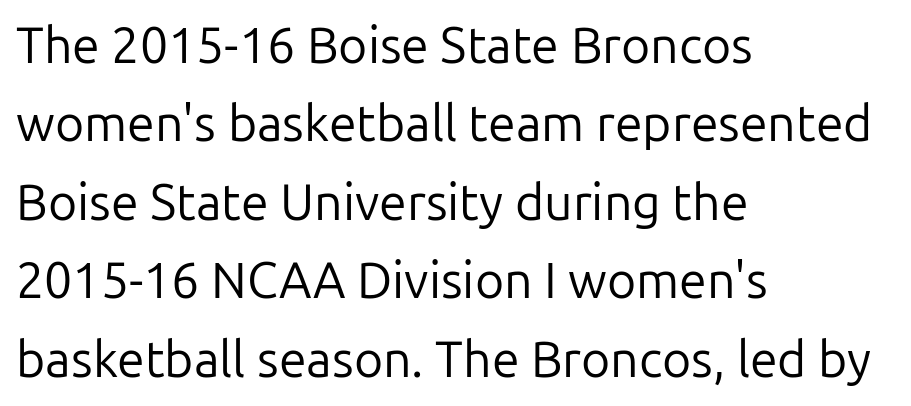
The image shows 50 px regular-weight sans-serif type, upright; set left-aligned, normal line spacing (1.57x), normal letter spacing, not underlined; low stroke contrast and a medium x-height.
